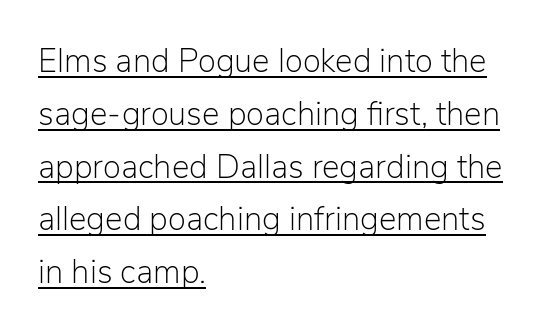
Q: Is the text bold? A: No.
Q: Is the text italic (slanted)? A: No, it is upright.
Q: Is the typeface a serif or a sans-serif typeface? A: Sans-serif.
Q: Is the text underlined? A: Yes.
Q: How is the paragraph aligned? A: Left-aligned.
Q: Is the spacing between letters normal or unusually wide? A: Normal.
Q: Is the spacing between lines tight, normal or loose? A: Normal.
Q: Width (condensed, normal, or wide)? A: Normal.
Q: Stroke contrast? A: Low.
Q: x-height? A: Medium.
Q: Monospaced? A: No.
